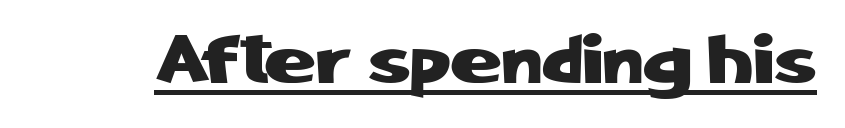
Q: Is the text italic (slanted)? A: No, it is upright.
Q: Is the typeface a serif or a sans-serif typeface? A: Sans-serif.
Q: Is the text underlined? A: Yes.
Q: Is the spacing between letters normal or unusually wide? A: Normal.
Q: Width (condensed, normal, or wide)? A: Normal.
Q: Stroke contrast? A: Low.
Q: x-height? A: Medium.
Q: Monospaced? A: No.
